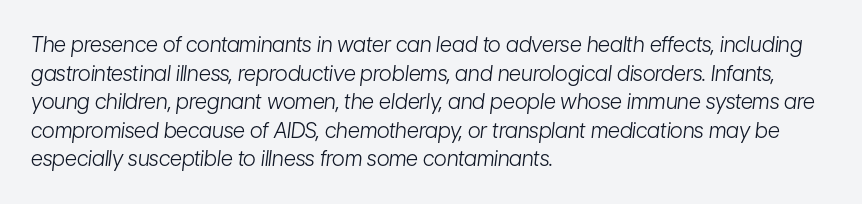
{"italic": "yes", "lean": "right", "slant_degrees": 7, "bold": "no", "underline": "no", "align": "left", "line_spacing": "normal", "line_spacing_ratio": 1.36, "letter_spacing": "normal", "letter_spacing_em": 0.0, "glyph_px": 21}
